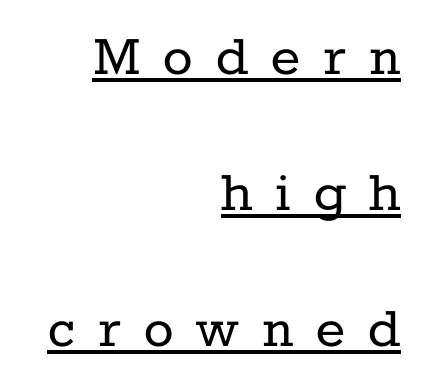
Is the letter spacing exaggerated? Yes — the characters are pushed far apart. Horizontal alignment here is rightward, an uncommon choice for prose. Bold? No — there's no thickening of the strokes. Designer's note — italics off, roman on.
